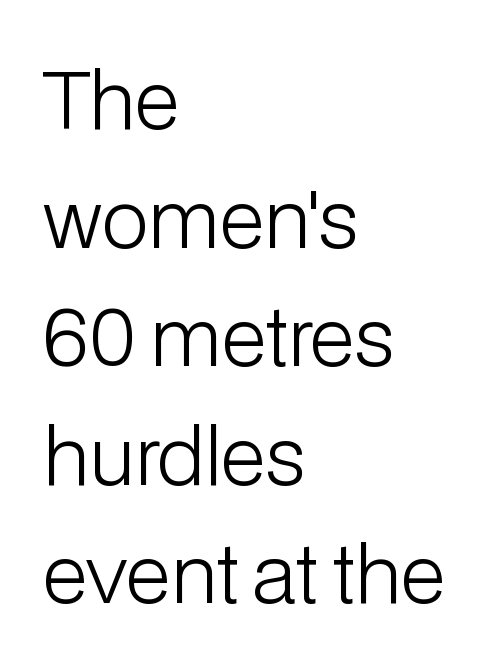
The image shows 78 px light sans-serif type, upright; set left-aligned, normal line spacing (1.52x), normal letter spacing, not underlined; low stroke contrast and a medium x-height.
